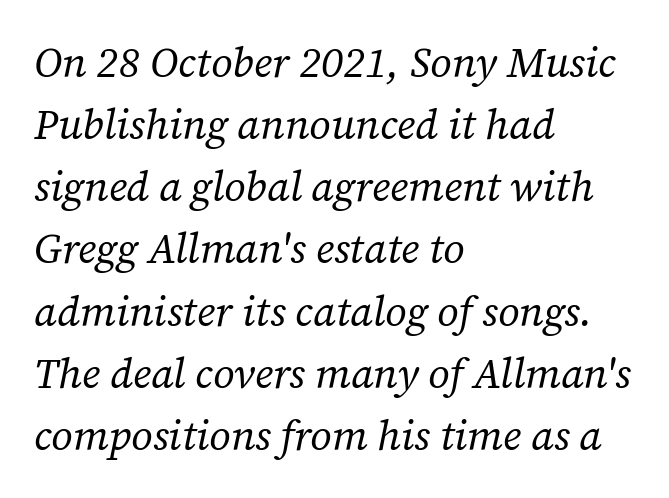
Q: Is the text bold? A: No.
Q: Is the text italic (slanted)? A: Yes, it leans right by about 12 degrees.
Q: Is the typeface a serif or a sans-serif typeface? A: Serif.
Q: Is the text underlined? A: No.
Q: How is the paragraph aligned? A: Left-aligned.
Q: Is the spacing between letters normal or unusually wide? A: Normal.
Q: Is the spacing between lines tight, normal or loose? A: Normal.
Q: Width (condensed, normal, or wide)? A: Normal.
Q: Stroke contrast? A: Low.
Q: x-height? A: Medium.
Q: Monospaced? A: No.
